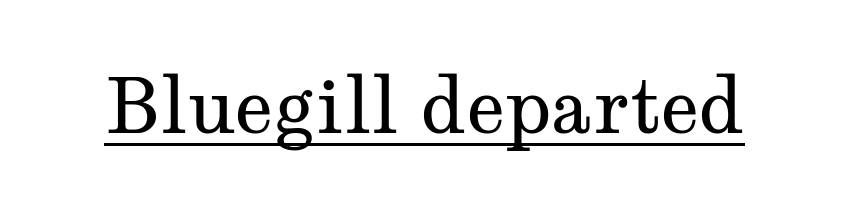
Q: Is the text bold? A: No.
Q: Is the text italic (slanted)? A: No, it is upright.
Q: Is the typeface a serif or a sans-serif typeface? A: Serif.
Q: Is the text underlined? A: Yes.
Q: Is the spacing between letters normal or unusually wide? A: Normal.
Q: Width (condensed, normal, or wide)? A: Wide.
Q: Stroke contrast? A: Medium.
Q: x-height? A: Medium.
Q: Monospaced? A: No.
